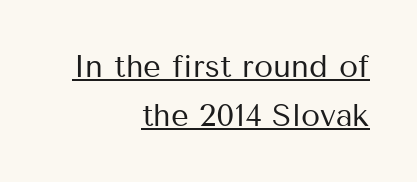
Q: Is the text bold? A: No.
Q: Is the text italic (slanted)? A: No, it is upright.
Q: Is the typeface a serif or a sans-serif typeface? A: Sans-serif.
Q: Is the text underlined? A: Yes.
Q: How is the paragraph aligned? A: Right-aligned.
Q: Is the spacing between letters normal or unusually wide? A: Normal.
Q: Is the spacing between lines tight, normal or loose? A: Normal.
Q: Width (condensed, normal, or wide)? A: Normal.
Q: Stroke contrast? A: Medium.
Q: x-height? A: Medium.
Q: Monospaced? A: No.
